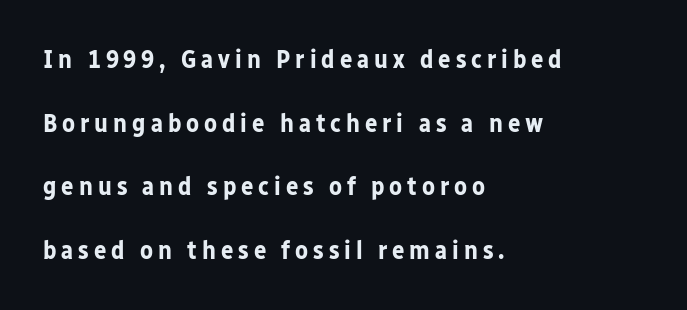
Q: Is the text bold? A: Yes.
Q: Is the text italic (slanted)? A: No, it is upright.
Q: Is the text underlined? A: No.
Q: How is the paragraph aligned? A: Left-aligned.
Q: Is the spacing between lines tight, normal or loose? A: Loose.
